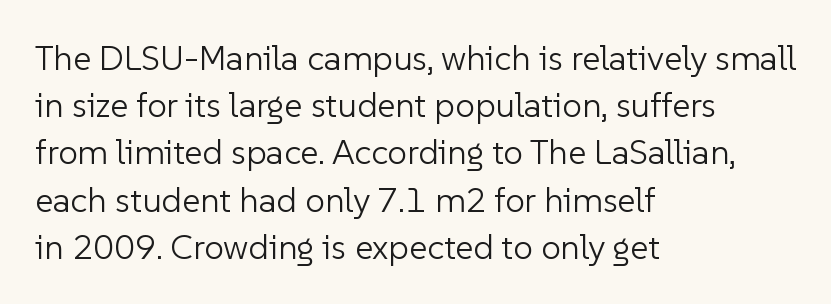
{"serif": "no", "italic": "no", "bold": "no", "weight": "light", "width": "normal", "stroke_contrast": "low", "x_height": "medium", "monospaced": "no", "underline": "no", "align": "left", "line_spacing": "normal", "line_spacing_ratio": 1.35, "letter_spacing": "normal", "letter_spacing_em": 0.0, "glyph_px": 35}
